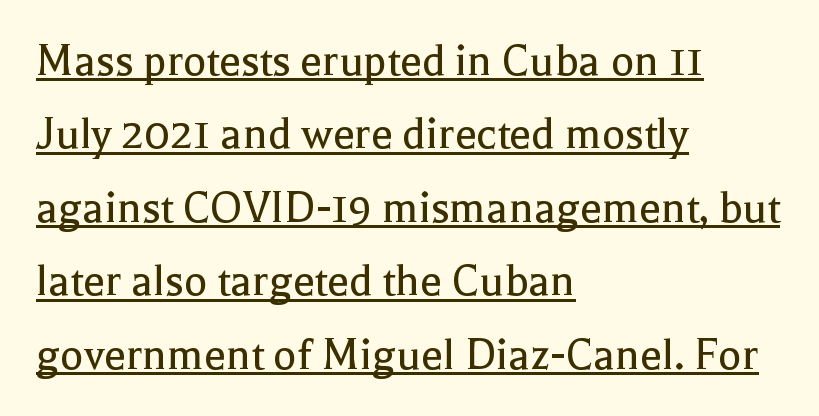
Compared with typical body copy, the letter spacing here is the same. Do the letters lean? They stand straight. Does the copy run flush right? No — it runs flush left. The face used here appears with an underline applied. Note the varied advance widths — an 'i' is clearly narrower than an 'm'. The passage shown is not bold in any degree.
